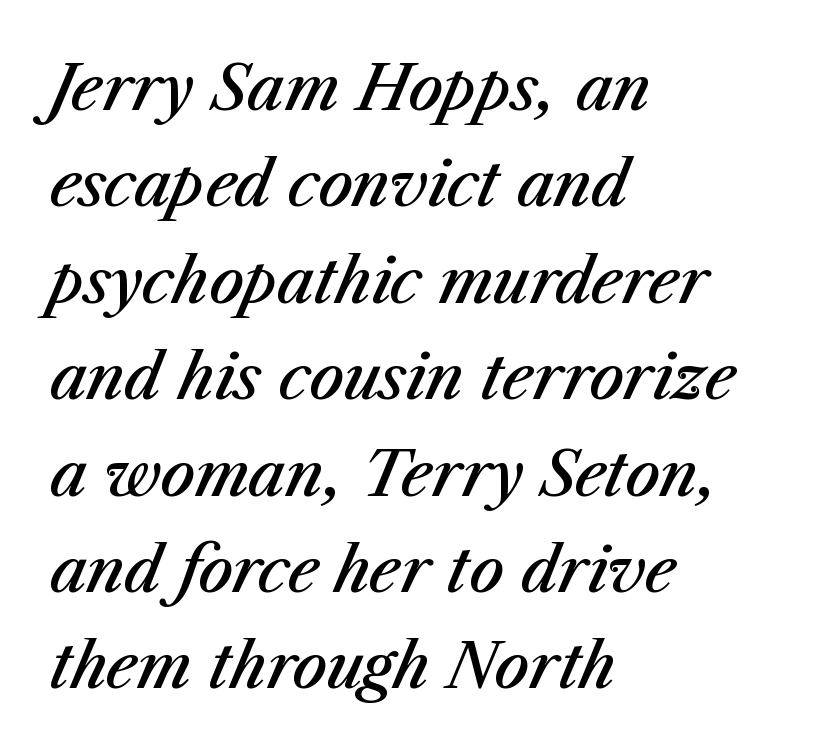
The image shows 61 px semibold type, italic (leaning right); set left-aligned, normal line spacing (1.58x), normal letter spacing, not underlined; medium stroke contrast and a medium x-height.
